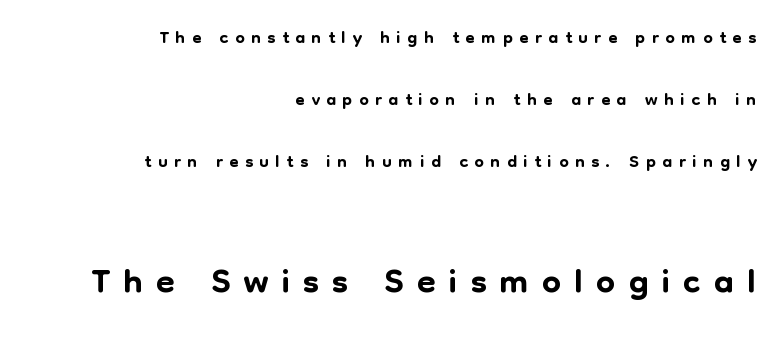
A student would notice the bottom passage is typeset larger than what precedes it. Reading down the column, the eye jumps a long way to each next line. This sample uses a sans-serif face. Characters remain perfectly vertical along every line. The face used here is proportionally spaced, like ordinary book or web type.
